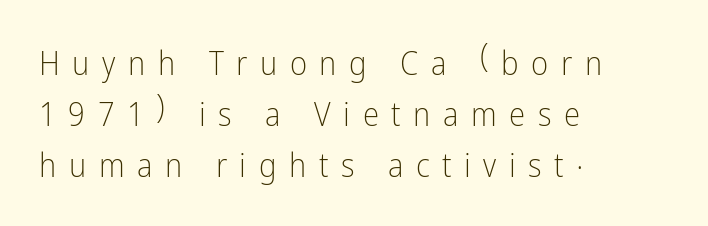
Is the stroke heavy? The answer is a plain regular-or-lighter. Honestly, the row spacing looks completely unremarkable. Serifs: no, the terminals of the letterforms are clean. All the whitespace from short lines collects on the right.
